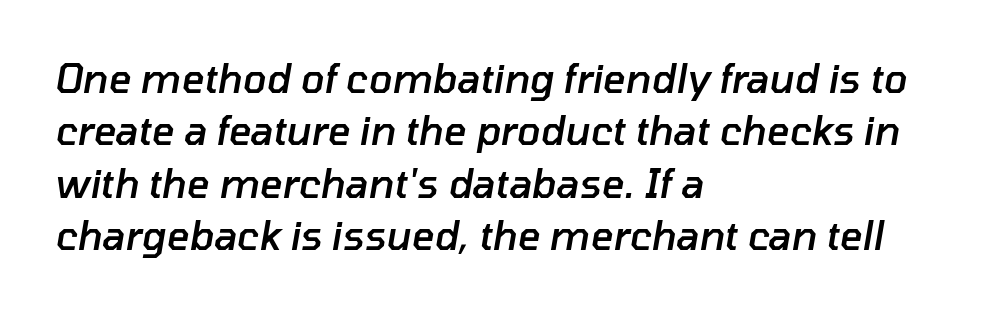
{"italic": "yes", "lean": "right", "slant_degrees": 10, "bold": "semi", "weight": "semibold", "width": "normal", "stroke_contrast": "low", "x_height": "medium", "monospaced": "no", "underline": "no", "align": "left", "line_spacing": "normal", "line_spacing_ratio": 1.34, "letter_spacing": "normal", "letter_spacing_em": 0.0, "glyph_px": 39}
